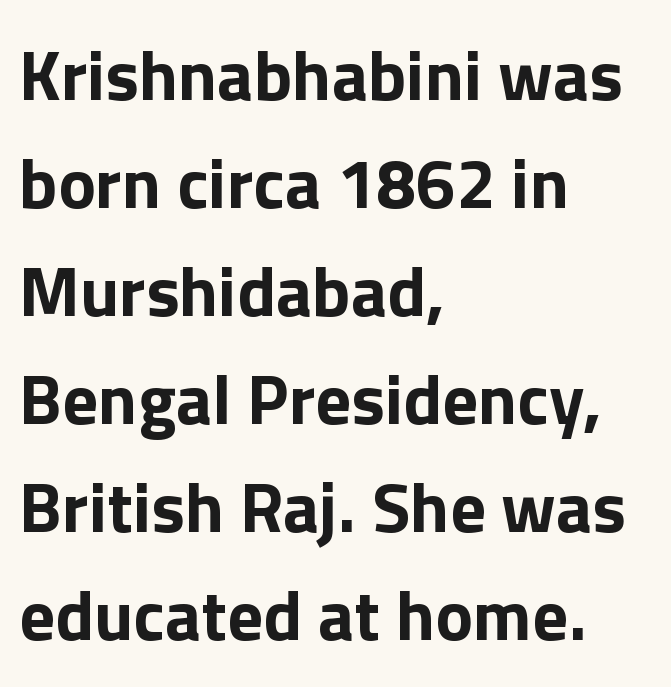
Is the block centered? No — it sits flush against the left margin. In terms of leading, this rendering sits right in the middle. A sans-serif font was chosen for this passage. Typographic density is high because the face is bold. Words float on clear page, feet unadorned. Unlike italic type, these characters show no tilt at all.
